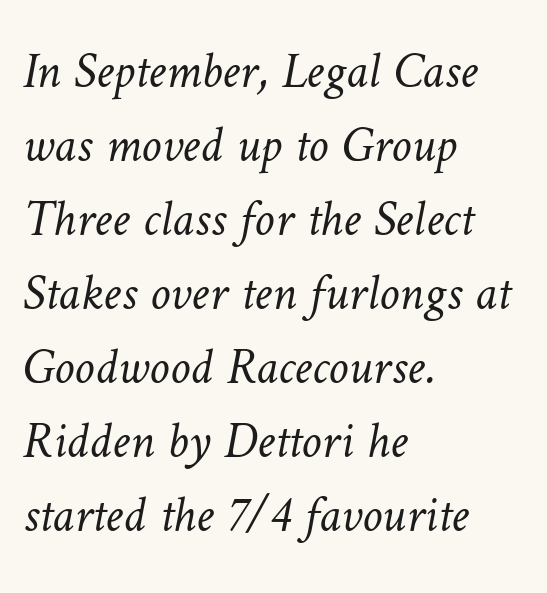
The line texture is even and compact thanks to regular tracking. This sample keeps an unexceptional amount of space between lines. The face used here is proportionally spaced, like ordinary book or web type. Letters rest on an invisible, unmarked baseline. The lines are quadded left.
